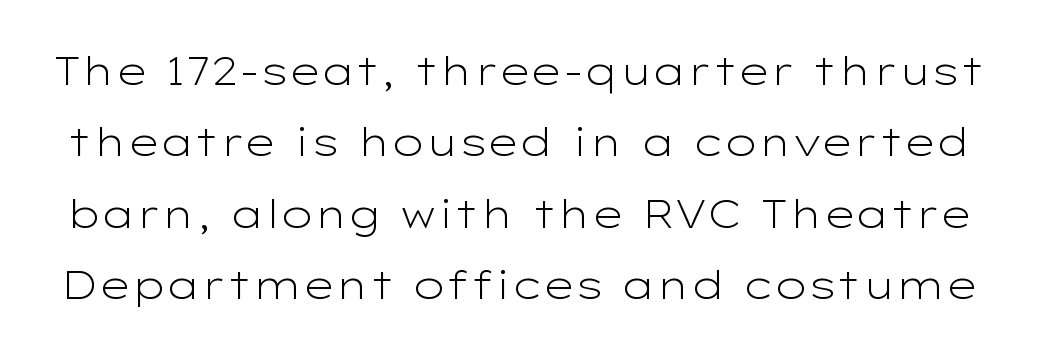
{"serif": "no", "italic": "no", "bold": "no", "weight": "light", "width": "wide", "stroke_contrast": "low", "x_height": "medium", "monospaced": "no", "underline": "no", "line_spacing_ratio": 1.83, "letter_spacing": "normal", "letter_spacing_em": 0.0, "glyph_px": 39}
